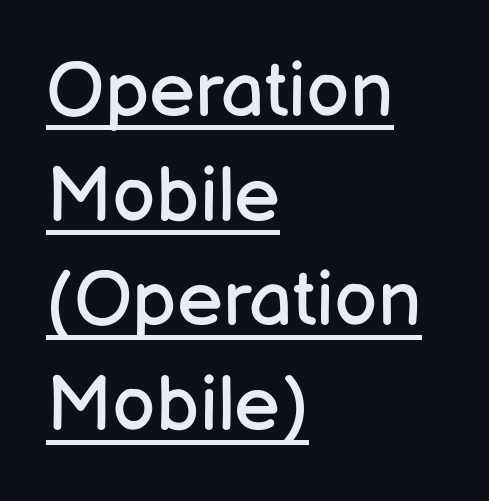
The image shows 77 px regular-weight sans-serif type, upright; set left-aligned, normal line spacing (1.36x), normal letter spacing, underlined; low stroke contrast and a medium x-height.
